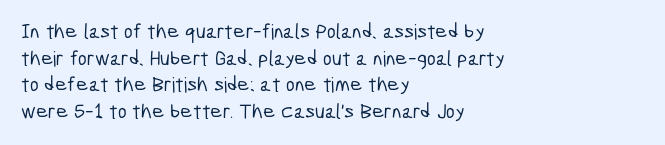
{"underline": "no", "align": "left", "line_spacing": "normal", "line_spacing_ratio": 1.27, "letter_spacing": "normal", "letter_spacing_em": 0.0, "glyph_px": 21}
